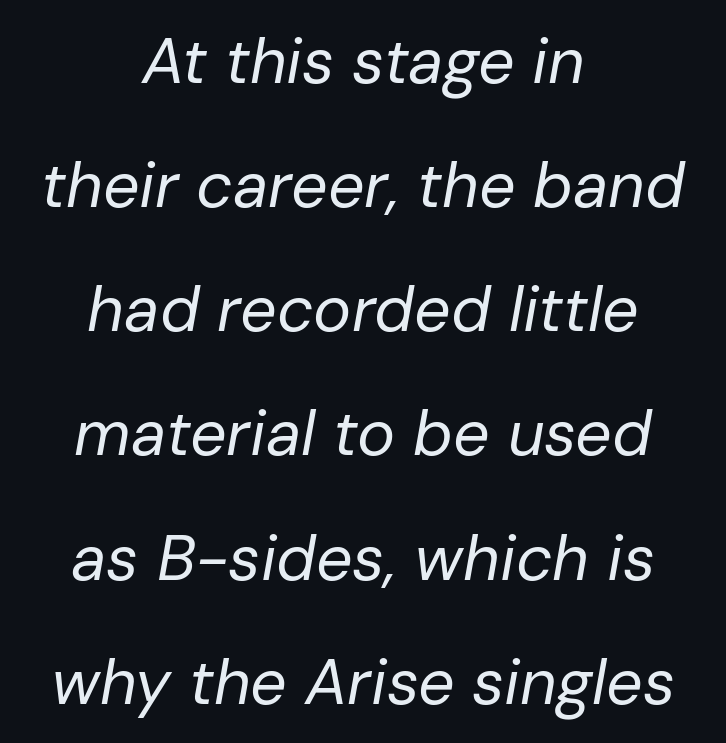
Q: Is the text bold? A: No.
Q: Is the text italic (slanted)? A: Yes, it leans right by about 10 degrees.
Q: Is the text underlined? A: No.
Q: How is the paragraph aligned? A: Centered.
Q: Is the spacing between letters normal or unusually wide? A: Normal.
Q: Is the spacing between lines tight, normal or loose? A: Loose.
Q: Width (condensed, normal, or wide)? A: Normal.
Q: Stroke contrast? A: Low.
Q: x-height? A: Medium.
Q: Monospaced? A: No.
